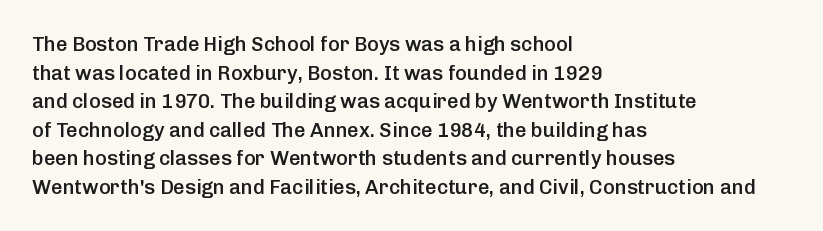
{"italic": "no", "bold": "semi", "underline": "no", "align": "left", "line_spacing": "normal", "line_spacing_ratio": 1.43, "letter_spacing": "normal", "letter_spacing_em": 0.0, "glyph_px": 20}
